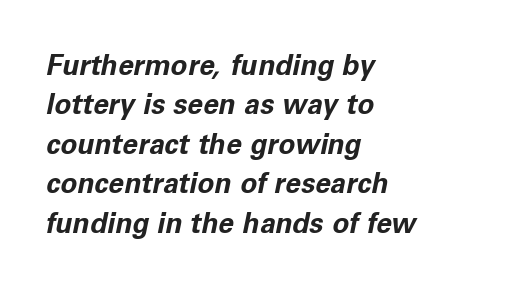
{"italic": "yes", "lean": "right", "slant_degrees": 11, "bold": "yes", "weight": "bold", "width": "normal", "stroke_contrast": "low", "x_height": "medium", "monospaced": "no", "underline": "no", "align": "left", "line_spacing": "normal", "line_spacing_ratio": 1.41, "letter_spacing": "normal", "letter_spacing_em": 0.0, "glyph_px": 28}
